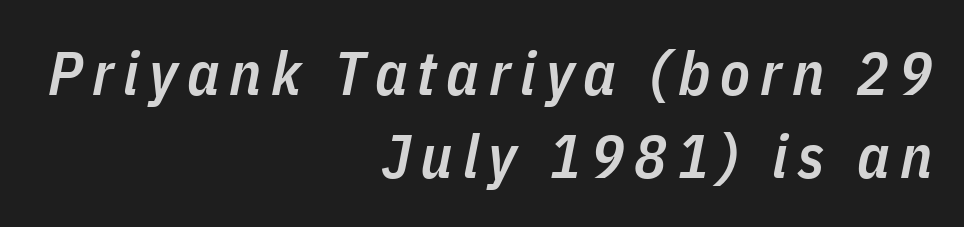
{"italic": "yes", "lean": "right", "slant_degrees": 11, "bold": "semi", "weight": "semibold", "width": "condensed", "stroke_contrast": "low", "x_height": "medium", "monospaced": "no", "underline": "no", "align": "right", "line_spacing": "normal", "line_spacing_ratio": 1.36, "glyph_px": 61}
